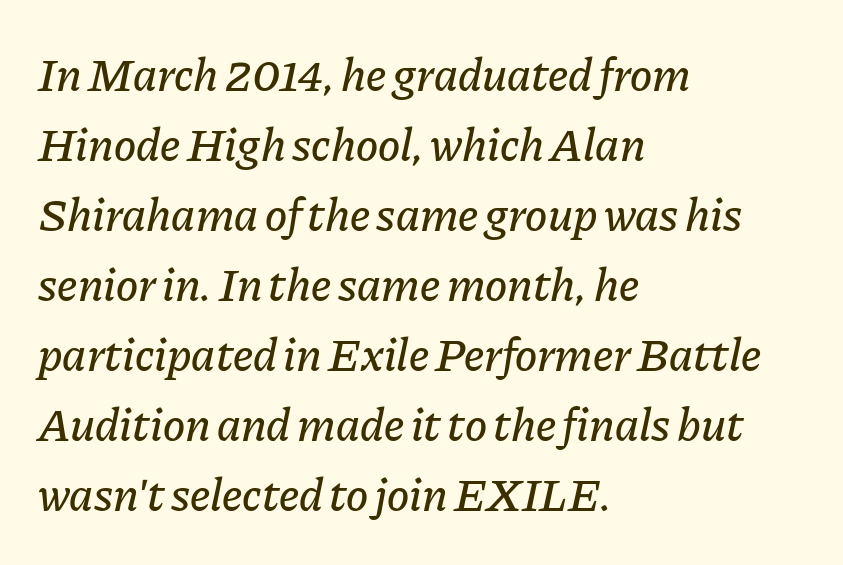
Q: Is the text italic (slanted)? A: Yes, it leans right by about 11 degrees.
Q: Is the text underlined? A: No.
Q: How is the paragraph aligned? A: Left-aligned.
Q: Is the spacing between letters normal or unusually wide? A: Normal.
Q: Is the spacing between lines tight, normal or loose? A: Normal.
Q: Width (condensed, normal, or wide)? A: Normal.
Q: Stroke contrast? A: Low.
Q: x-height? A: Medium.
Q: Monospaced? A: No.
